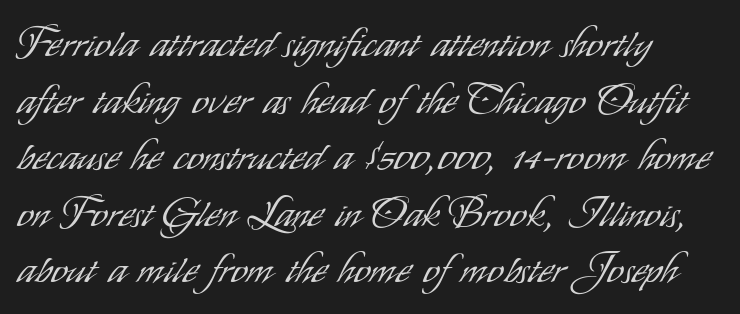
Q: Is the text bold? A: No.
Q: Is the text italic (slanted)? A: Yes.
Q: Is the typeface a serif or a sans-serif typeface? A: Sans-serif.
Q: Is the text underlined? A: No.
Q: How is the paragraph aligned? A: Left-aligned.
Q: Is the spacing between letters normal or unusually wide? A: Normal.
Q: Is the spacing between lines tight, normal or loose? A: Normal.
Q: Width (condensed, normal, or wide)? A: Condensed.
Q: Stroke contrast? A: Low.
Q: x-height? A: Small.
Q: Monospaced? A: No.
